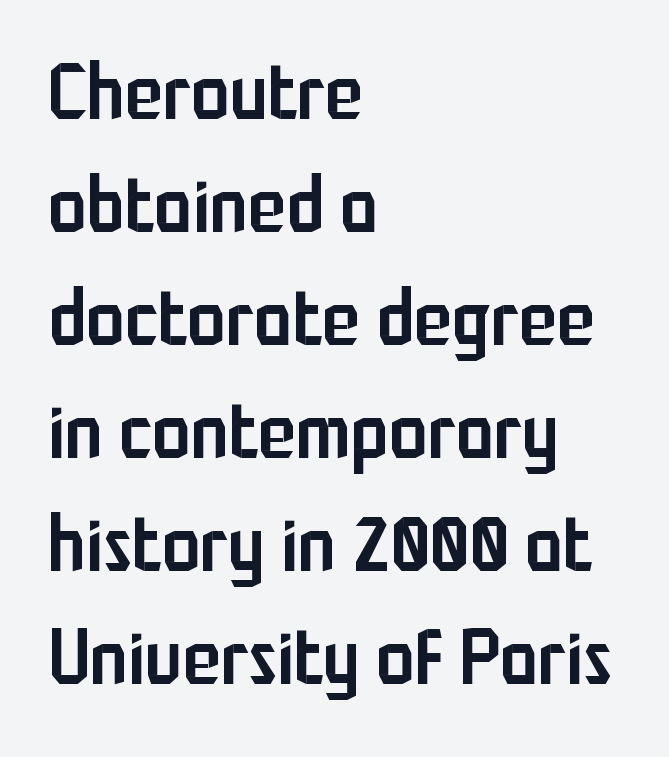
{"serif": "no", "italic": "no", "bold": "semi", "weight": "semibold", "width": "condensed", "stroke_contrast": "low", "x_height": "medium", "monospaced": "no", "underline": "no", "align": "left", "line_spacing": "normal", "line_spacing_ratio": 1.45, "letter_spacing": "normal", "letter_spacing_em": 0.0, "glyph_px": 78}
